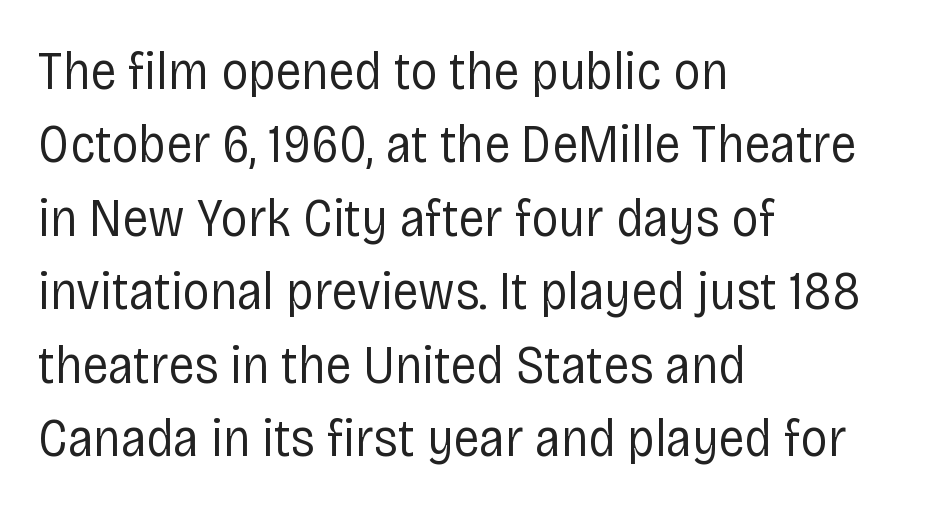
Is this a heavy cut? Hardly; it is regular or lighter. Clear beneath every line of the passage. To sum up the face: it is a sans, with no serifs. Normally led — the rows are evenly, conventionally spaced. Look at the tracking — it's just the regular setting, nothing added.
